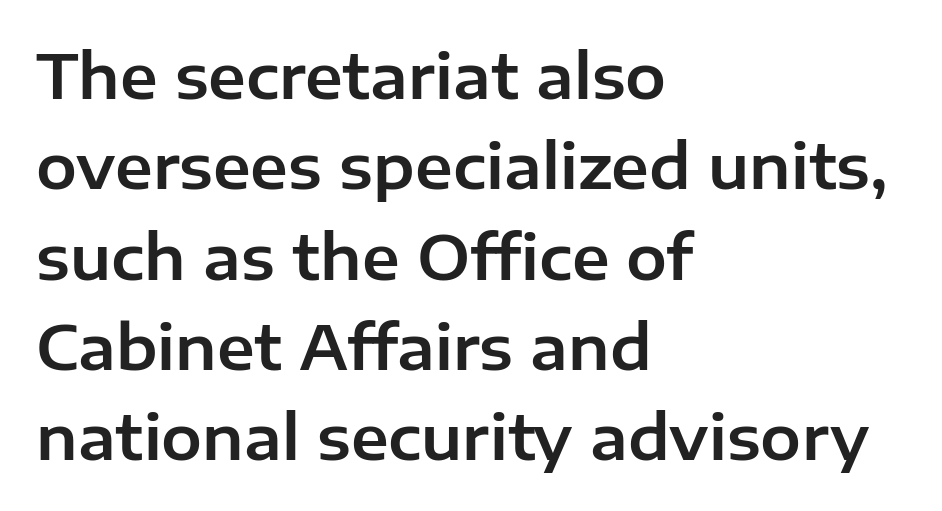
The image shows 61 px sans-serif type, upright; set left-aligned, normal line spacing (1.48x), normal letter spacing, not underlined; low stroke contrast and a medium x-height.
